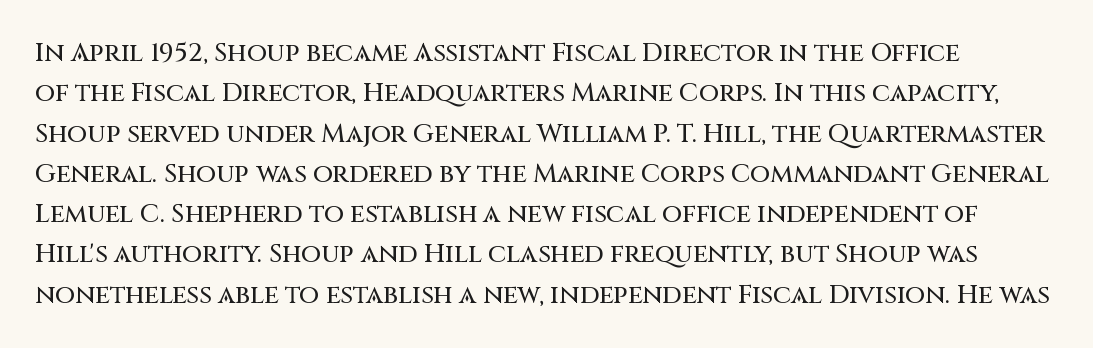
Letters rest on an invisible, unmarked baseline. Rows of type keep a routine distance in the vertical direction. A roman cut, with each character standing at attention. Standard letterfit; no display-style spreading of the glyphs.
